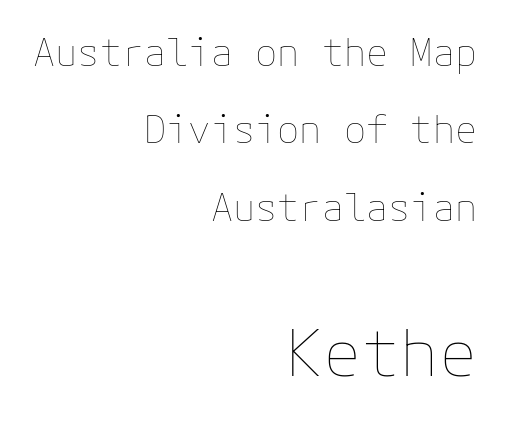
{"italic": "no", "bold": "no", "weight": "thin", "width": "normal", "stroke_contrast": "low", "x_height": "medium", "underline": "no", "align": "right", "line_spacing": "loose", "line_spacing_ratio": 2.09, "letter_spacing": "normal", "letter_spacing_em": 0.0, "larger_block": "second", "size_ratio": 1.73, "glyph_px": 64}
